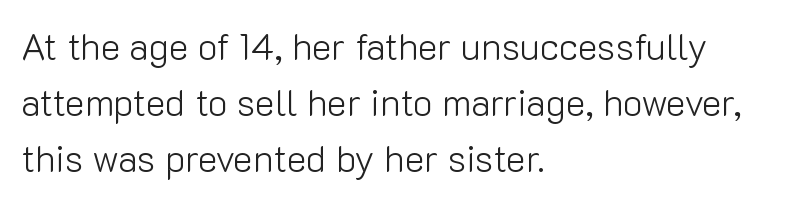
The passage shown has conventional tracking throughout. Does the type have serifs? No, each stem ends abruptly. On a weight scale, this lands at 450 or below. This rendering features lettering with no underline.
